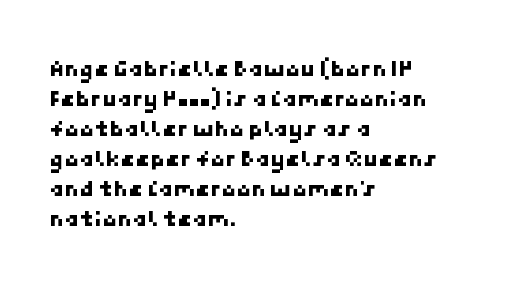
Regular leading. Leftover space on each line is placed entirely after the last word. The strip under each line holds only bare page. How are the letters spaced? Ordinarily, with no added tracking.
